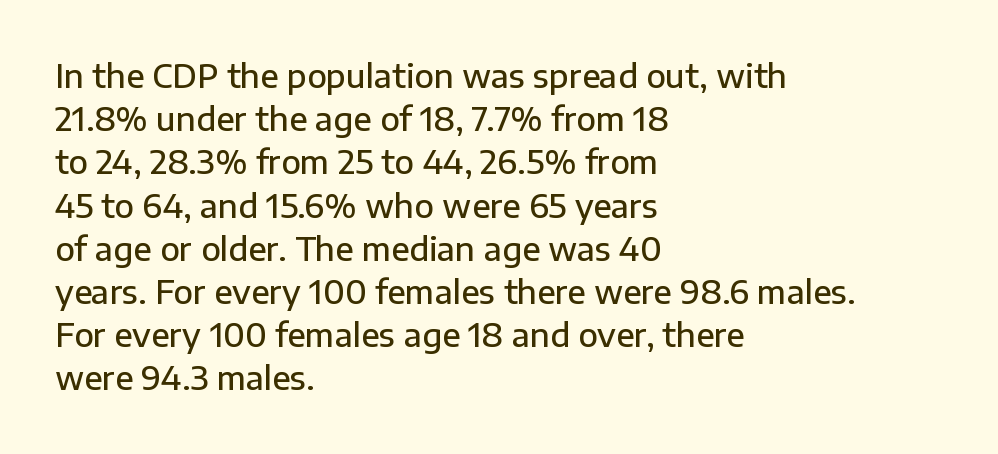
Characters follow at the spacing the type designer built in. Summary of weight: moderately heavy, a semibold. Left-aligned paragraph, ragged on the right. The letters advance in unequal steps, a hallmark of proportional type. Do the letters lean? They stand straight.
